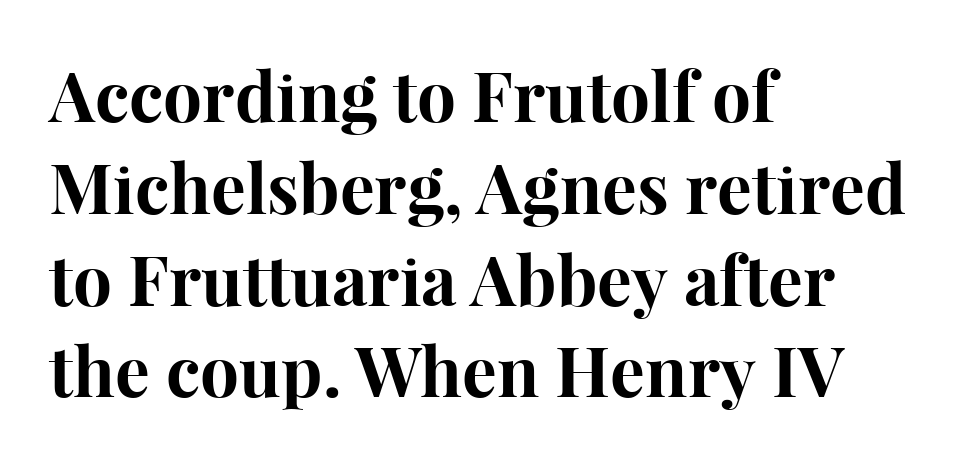
Q: Is the text bold? A: Yes.
Q: Is the text italic (slanted)? A: No, it is upright.
Q: Is the typeface a serif or a sans-serif typeface? A: Serif.
Q: Is the text underlined? A: No.
Q: How is the paragraph aligned? A: Left-aligned.
Q: Is the spacing between letters normal or unusually wide? A: Normal.
Q: Is the spacing between lines tight, normal or loose? A: Normal.
Q: Width (condensed, normal, or wide)? A: Normal.
Q: Stroke contrast? A: High.
Q: x-height? A: Medium.
Q: Monospaced? A: No.
